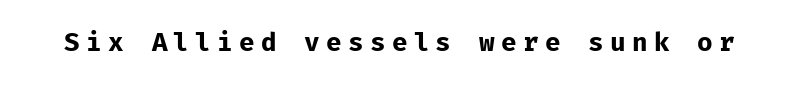
Q: Is the text bold? A: No.
Q: Is the text italic (slanted)? A: No, it is upright.
Q: Is the text underlined? A: No.
Q: Is the spacing between letters normal or unusually wide? A: Unusually wide.
